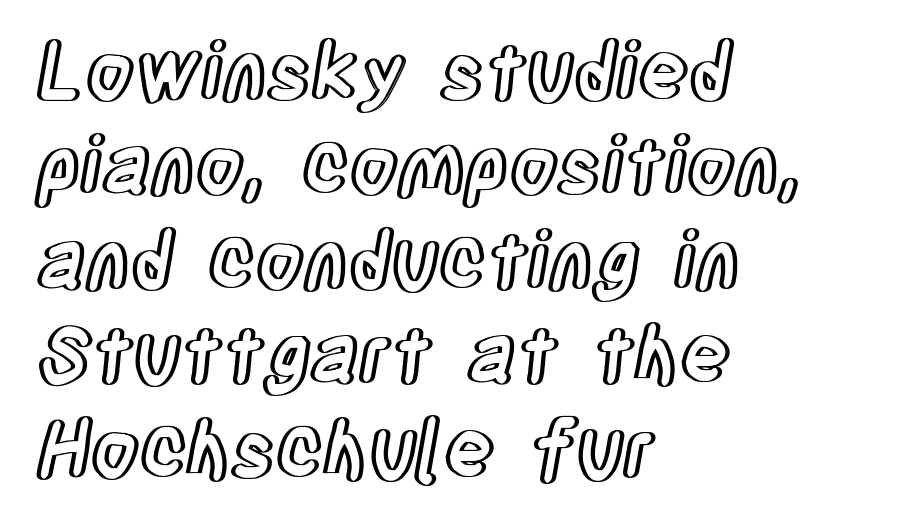
Q: Is the text italic (slanted)? A: Yes.
Q: Is the text underlined? A: No.
Q: How is the paragraph aligned? A: Left-aligned.
Q: Is the spacing between letters normal or unusually wide? A: Normal.
Q: Width (condensed, normal, or wide)? A: Condensed.
Q: x-height? A: Large.
Q: Monospaced? A: No.
